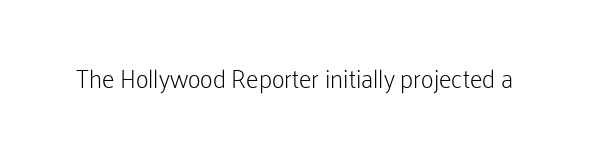
{"italic": "no", "bold": "no", "underline": "no", "letter_spacing": "normal", "letter_spacing_em": 0.0, "glyph_px": 25}
